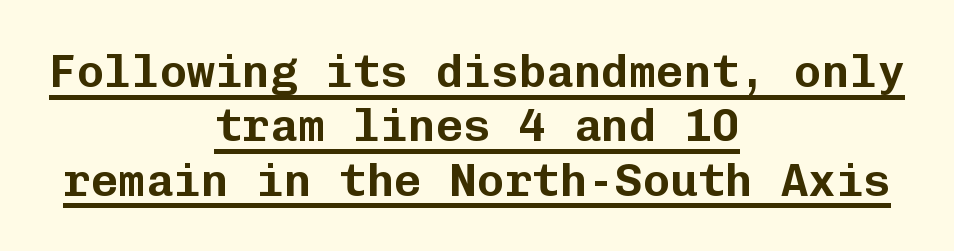
Horizontally, the lines are justified to the midpoint only. Does the type have serifs? No, each stem ends abruptly. Does a line run under the words? Yes, clearly. Do the letters lean? They stand straight. Is this a fixed-width face? Yes — each glyph sits in an identical cell. A typesetter would call this zero additional tracking.
